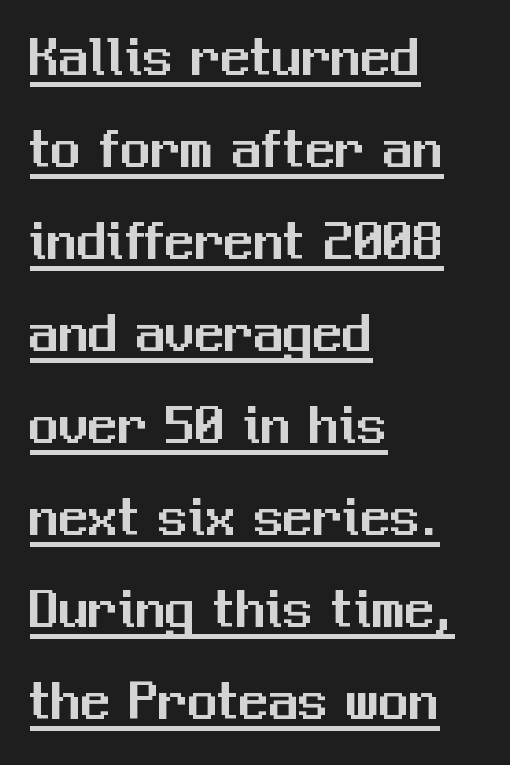
The image shows 59 px sans-serif type, upright; set left-aligned, normal line spacing (1.56x), normal letter spacing, underlined; medium stroke contrast and a medium x-height.
